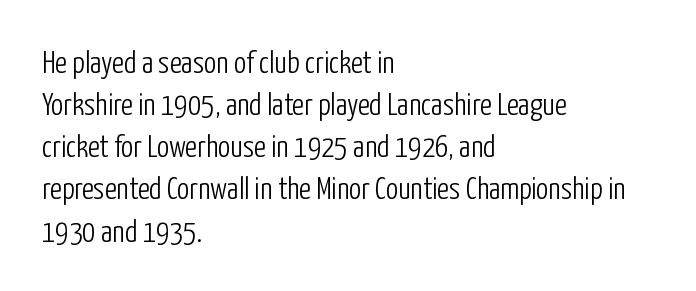
Stem width sits at or under what a default text font uses. The line-height multiplier appears to be the usual default. Proportional: the letters do not fall into vertical columns. The rendering shows plain stroke endings on the letterforms — a sans-serif design.
